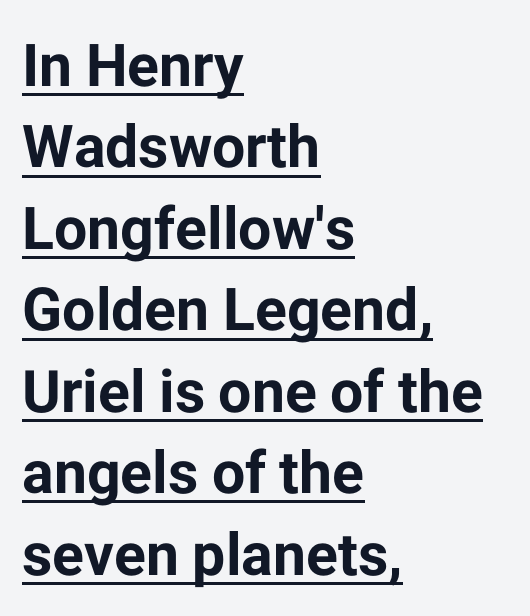
The image shows 59 px bold sans-serif type, upright; set left-aligned, normal line spacing (1.38x), normal letter spacing, underlined; low stroke contrast and a medium x-height.
